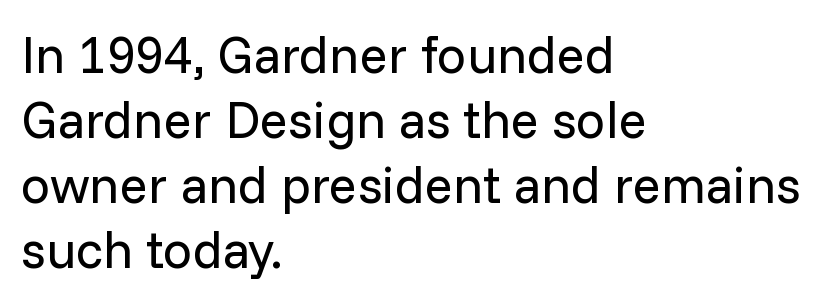
{"serif": "no", "italic": "no", "bold": "no", "weight": "regular", "width": "normal", "stroke_contrast": "low", "x_height": "medium", "monospaced": "no", "underline": "no", "align": "left", "line_spacing": "normal", "line_spacing_ratio": 1.25, "letter_spacing": "normal", "letter_spacing_em": 0.0, "glyph_px": 52}
